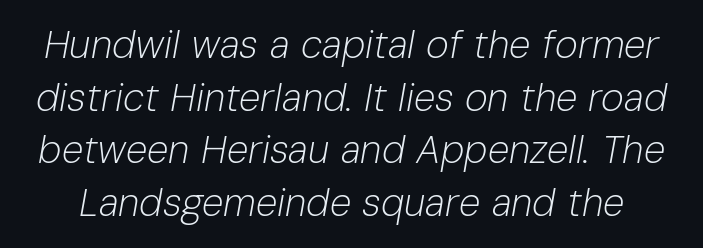
The passage shown is not underscored anywhere. The letters sit at their default tracking, neither squeezed nor spread. Baseline-to-baseline distance is the conventional proportion of letter height. Spacing verdict: proportional, widths tailored to each character. The whole block is typeset with a tilt.
